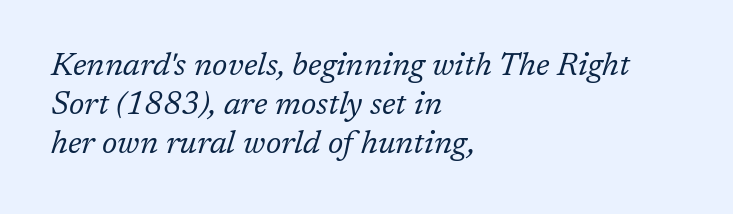
Only glyphs here, with clear space below each row. This reads as an unemphasized weight, regular at the heaviest. A classic flush-left, rag-right setting is used for this passage. The type is set solid horizontally, with unmodified tracking.
